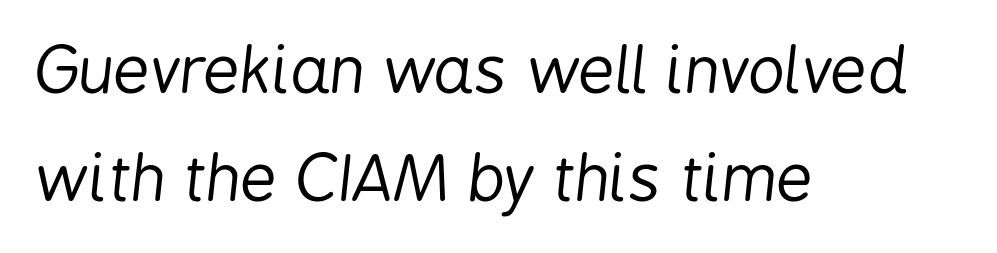
This reads as an unemphasized weight, regular at the heaviest. The passage shown is typed in a proportional face where columns would drift. Lines of text with bare space underneath. Observe the ordinary spacing: letters are neighbours, not strangers. These lines sit exactly where default settings would place them. These lines were composed using italics.
